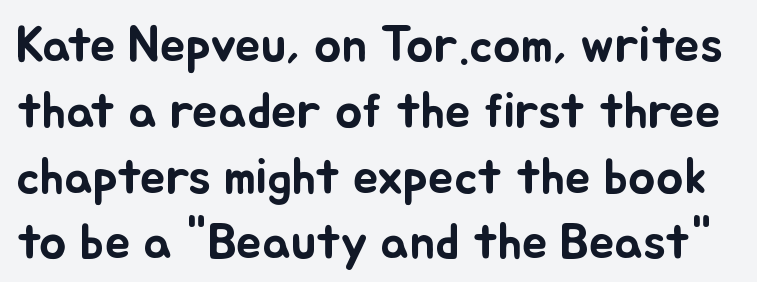
The image shows 51 px text type, upright; set normal line spacing (1.29x), normal letter spacing, not underlined; low stroke contrast and a small x-height.
